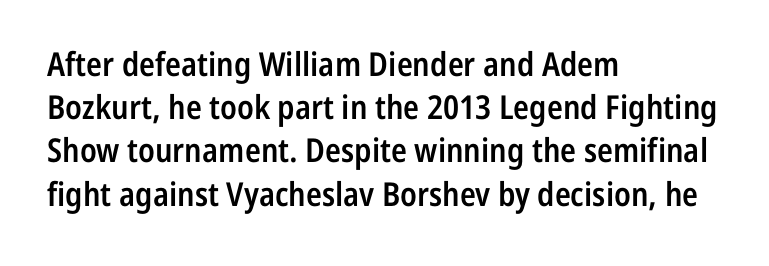
{"serif": "no", "italic": "no", "bold": "semi", "weight": "semibold", "width": "condensed", "stroke_contrast": "low", "x_height": "medium", "monospaced": "no", "underline": "no", "align": "left", "line_spacing": "normal", "line_spacing_ratio": 1.31, "letter_spacing": "normal", "letter_spacing_em": 0.0, "glyph_px": 33}
